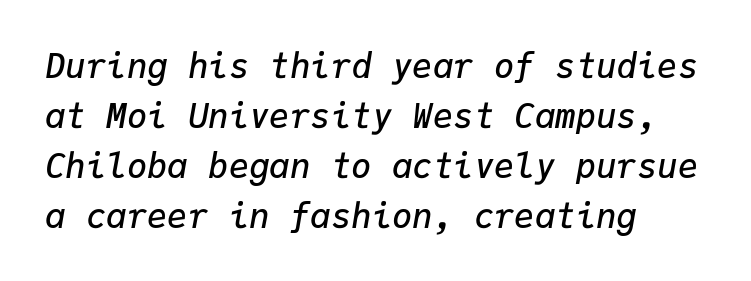
The letters march in equal steps, a hallmark of fixed-pitch type. Notice the strokes are somewhat thickened but not fully heavy: this is a semibold. This block has exactly the height ordinary leading produces. The rendering applies a slant to the glyphs.
